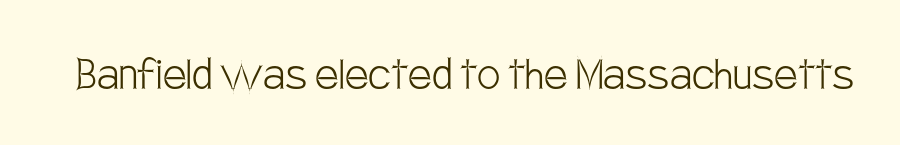
Q: Is the text bold? A: No.
Q: Is the text italic (slanted)? A: No, it is upright.
Q: Is the typeface a serif or a sans-serif typeface? A: Sans-serif.
Q: Is the text underlined? A: No.
Q: Is the spacing between letters normal or unusually wide? A: Normal.
Q: Width (condensed, normal, or wide)? A: Condensed.
Q: Stroke contrast? A: Low.
Q: x-height? A: Large.
Q: Monospaced? A: No.
